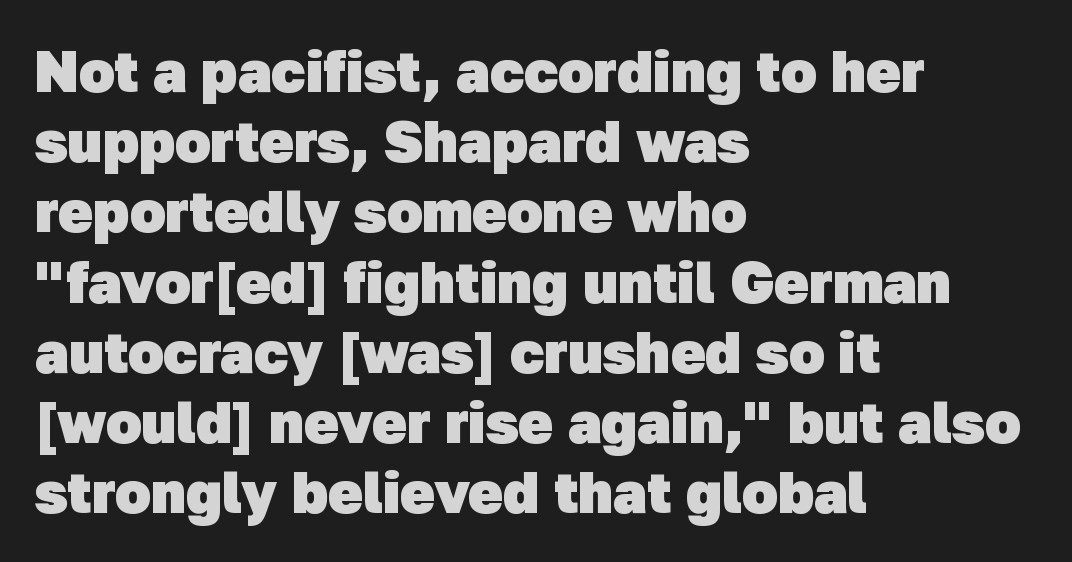
The image shows 58 px heavy sans-serif type; set left-aligned, line spacing 1.21x, normal letter spacing, not underlined; low stroke contrast and a medium x-height.
